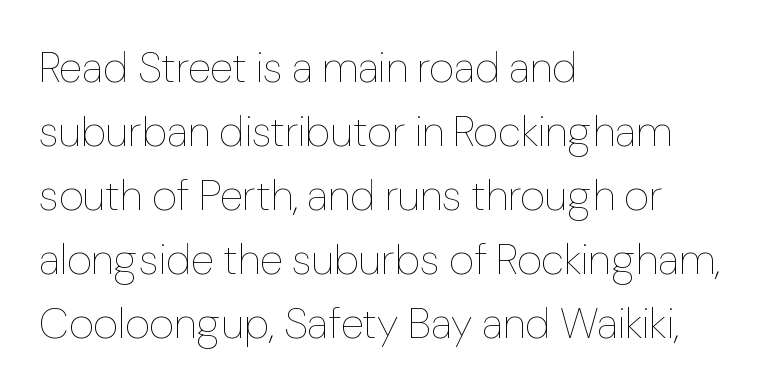
{"italic": "no", "bold": "no", "weight": "thin", "width": "normal", "stroke_contrast": "low", "x_height": "medium", "monospaced": "no", "underline": "no", "align": "left", "line_spacing": "normal", "line_spacing_ratio": 1.49, "letter_spacing": "normal", "letter_spacing_em": 0.0, "glyph_px": 43}
